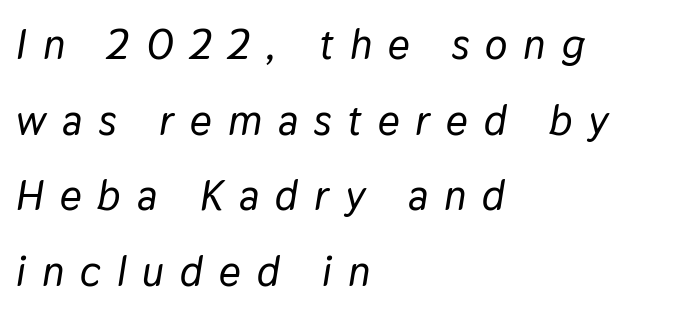
Q: Is the text italic (slanted)? A: Yes, it leans right by about 9 degrees.
Q: Is the text underlined? A: No.
Q: How is the paragraph aligned? A: Left-aligned.
Q: Is the spacing between letters normal or unusually wide? A: Unusually wide.
Q: Width (condensed, normal, or wide)? A: Normal.
Q: Stroke contrast? A: Low.
Q: x-height? A: Medium.
Q: Monospaced? A: No.
